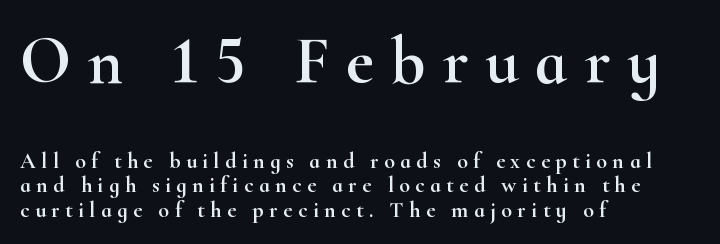
The image shows 67 px wide serif type, upright; set left-aligned, tight line spacing (1.1x), unusually wide letter spacing (+0.25 em), not underlined; the first (top) block is 3.05x larger; high stroke contrast and a small x-height.
